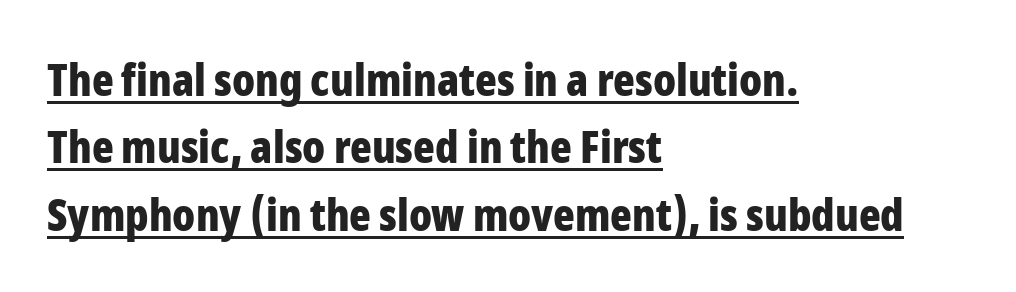
{"serif": "no", "italic": "no", "bold": "yes", "weight": "bold", "width": "condensed", "stroke_contrast": "low", "x_height": "medium", "monospaced": "no", "underline": "yes", "align": "left", "line_spacing": "normal", "line_spacing_ratio": 1.5, "letter_spacing": "normal", "letter_spacing_em": 0.0, "glyph_px": 45}
